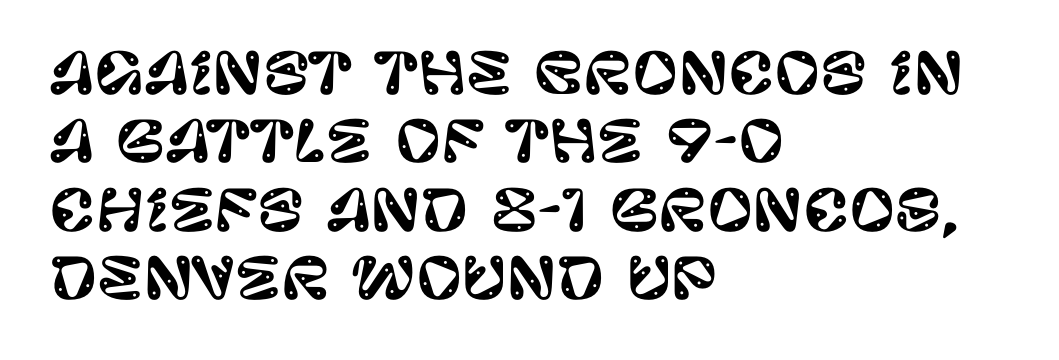
The image shows 56 px sans-serif type; set left-aligned, line spacing 1.22x, normal letter spacing, not underlined; low stroke contrast and a large x-height.
